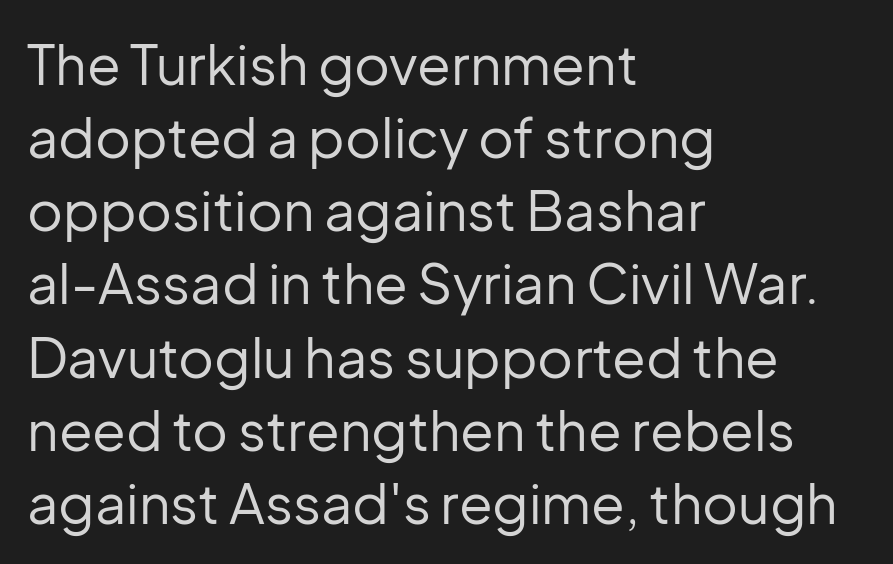
Q: Is the text bold? A: No.
Q: Is the text italic (slanted)? A: No, it is upright.
Q: Is the typeface a serif or a sans-serif typeface? A: Sans-serif.
Q: Is the text underlined? A: No.
Q: How is the paragraph aligned? A: Left-aligned.
Q: Is the spacing between letters normal or unusually wide? A: Normal.
Q: Is the spacing between lines tight, normal or loose? A: Normal.
Q: Width (condensed, normal, or wide)? A: Normal.
Q: Stroke contrast? A: Low.
Q: x-height? A: Medium.
Q: Monospaced? A: No.
